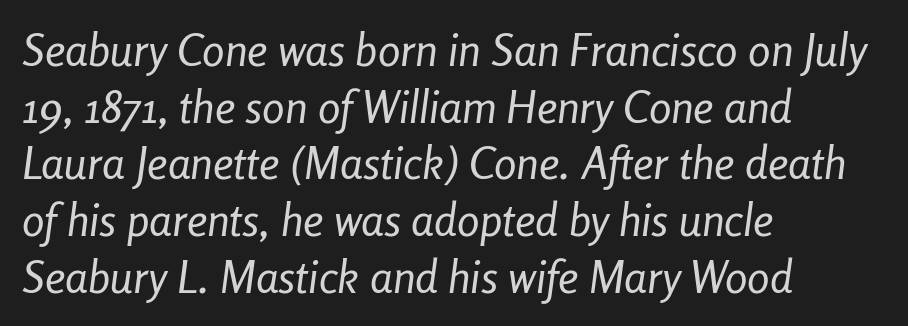
The strip under each line holds only bare page. Is this a fixed-width face? No — the glyphs have proportional, varying widths. Interline gaps are of average width in this sample. No chunkiness to these letters — they're not bold. You can tell it's italic because the verticals aren't actually vertical.
